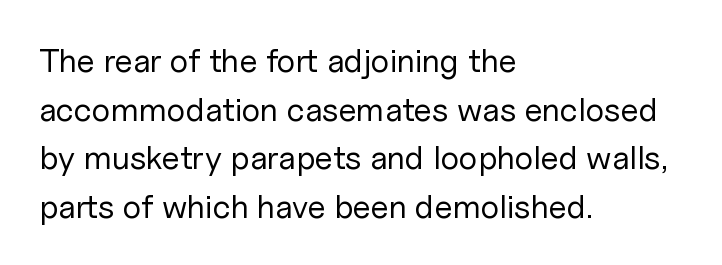
{"serif": "no", "italic": "no", "bold": "no", "weight": "regular", "width": "normal", "stroke_contrast": "low", "x_height": "medium", "monospaced": "no", "underline": "no", "align": "left", "line_spacing": "normal", "line_spacing_ratio": 1.47, "letter_spacing": "normal", "letter_spacing_em": 0.0, "glyph_px": 33}
